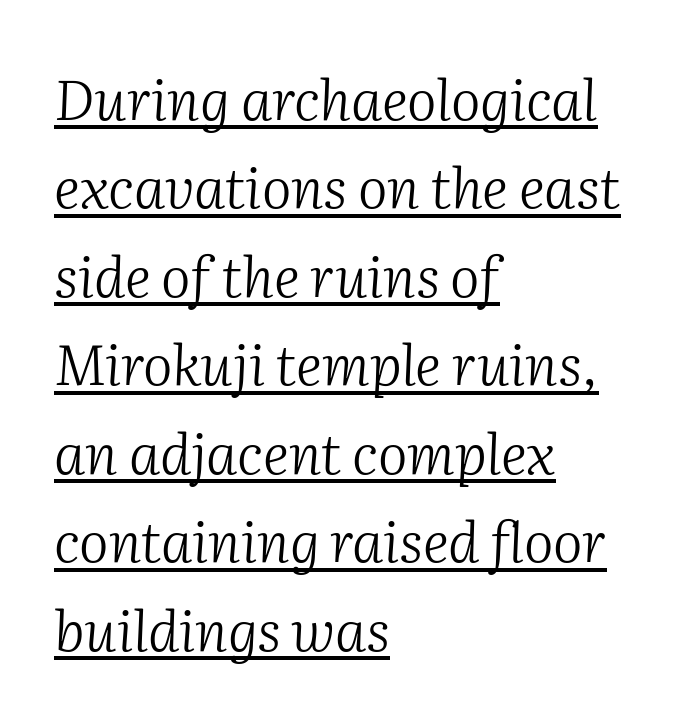
{"serif": "yes", "italic": "yes", "lean": "right", "slant_degrees": 2, "bold": "no", "weight": "light", "width": "normal", "stroke_contrast": "medium", "x_height": "medium", "monospaced": "no", "underline": "yes", "align": "left", "line_spacing": "normal", "line_spacing_ratio": 1.58, "letter_spacing": "normal", "letter_spacing_em": 0.0, "glyph_px": 56}
